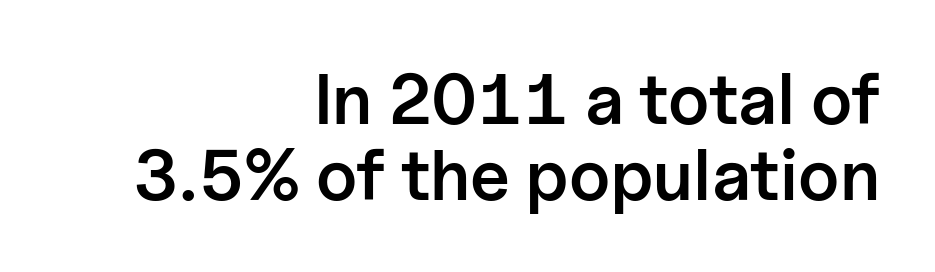
Q: Is the text bold? A: Semi-bold.
Q: Is the text italic (slanted)? A: No, it is upright.
Q: Is the typeface a serif or a sans-serif typeface? A: Sans-serif.
Q: Is the text underlined? A: No.
Q: How is the paragraph aligned? A: Right-aligned.
Q: Is the spacing between letters normal or unusually wide? A: Normal.
Q: Is the spacing between lines tight, normal or loose? A: Tight.
Q: Width (condensed, normal, or wide)? A: Normal.
Q: Stroke contrast? A: Low.
Q: x-height? A: Medium.
Q: Monospaced? A: No.
